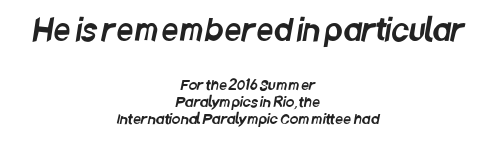
The image shows 30 px condensed sans-serif type; set centered, line spacing 1.22x, normal letter spacing, not underlined; the first (top) block is 2.14x larger; low stroke contrast and a large x-height.
